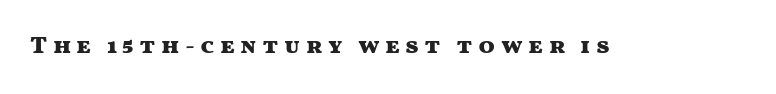
The tracking jumps out immediately: characters are airy and widely separated. Vertical strokes here are truly vertical. These lines carry a lot of weight — the face is fully bold. The area under the type is left untouched.
